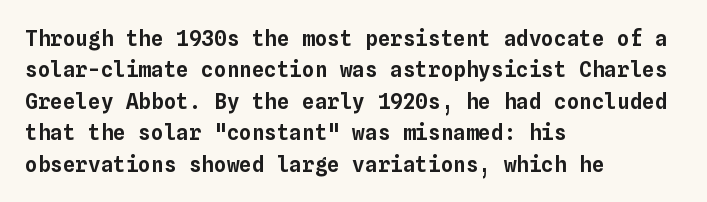
Unmarked baselines from the first word to the last. Every character sits straight up, as roman type does. The lines in this sample share a left origin and differ only in where they stop. Summary of vertical rhythm: regular, with standard interline spacing. Inter-character spacing is left at the font's built-in metrics.
